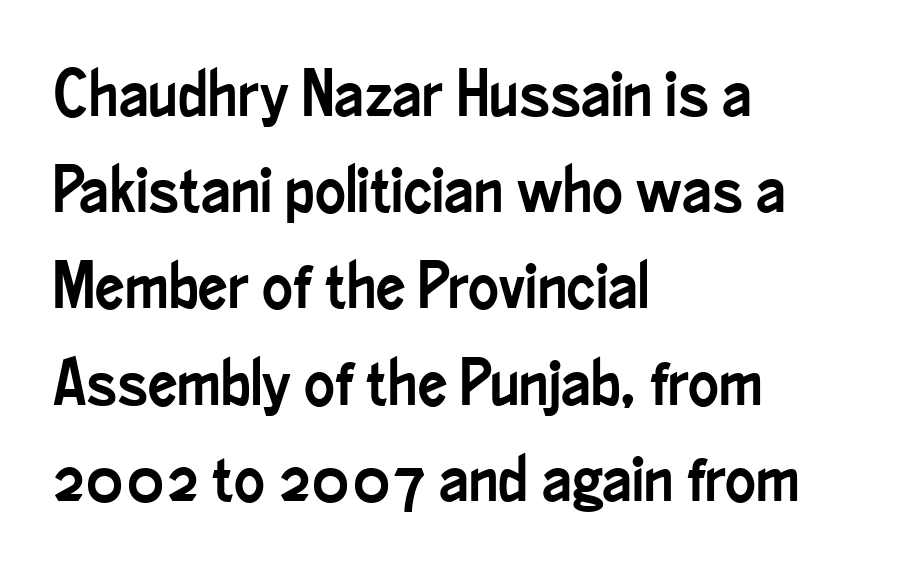
{"serif": "no", "italic": "no", "width": "condensed", "stroke_contrast": "low", "x_height": "small", "monospaced": "no", "underline": "no", "align": "left", "line_spacing": "normal", "line_spacing_ratio": 1.48, "letter_spacing": "normal", "letter_spacing_em": 0.0, "glyph_px": 65}
